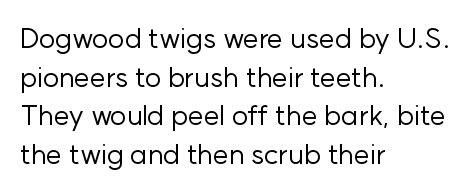
These lines are set flush left with a ragged right edge. Varying glyph widths throughout — classic text-font behaviour. Is this a sans? Yes — the strokes have no serifs. Bare-footed words on every line. Rows of type keep a routine distance in the vertical direction.
